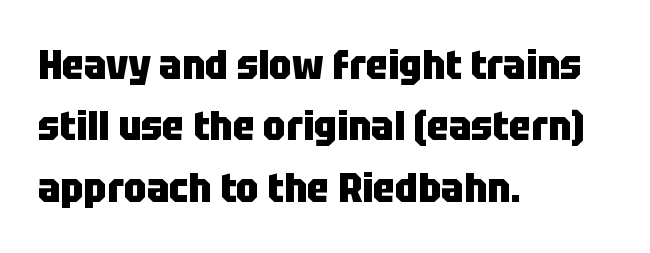
Alignment: flush left. Default kerning and tracking; the words read as compact shapes. Thick stems and heavy bowls — unmistakably bold. Each row of text sits above clean, open space. Summary of vertical rhythm: regular, with standard interline spacing.
